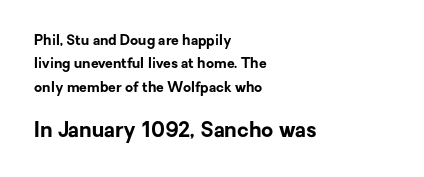
{"italic": "no", "bold": "yes", "underline": "no", "align": "left", "line_spacing": "normal", "line_spacing_ratio": 1.67, "letter_spacing": "normal", "letter_spacing_em": 0.0, "larger_block": "second", "size_ratio": 1.5, "glyph_px": 21}
